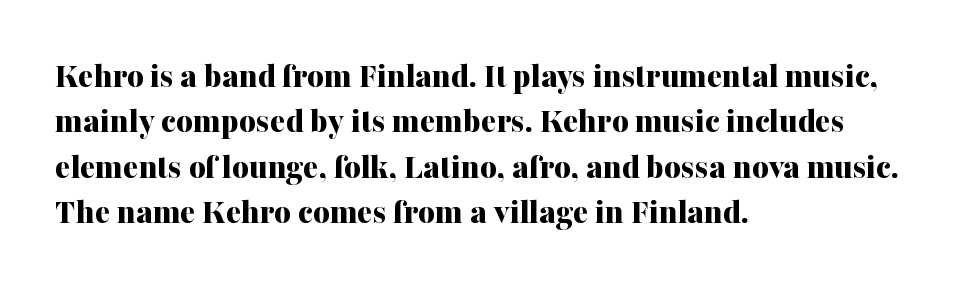
You'd pick this weight for a headline — it's a proper bold. The type is set solid horizontally, with unmodified tracking. The compositor pushed each line to the left boundary. Every stem runs plumb, perpendicular to the baseline. Spacing verdict: proportional, widths tailored to each character.
